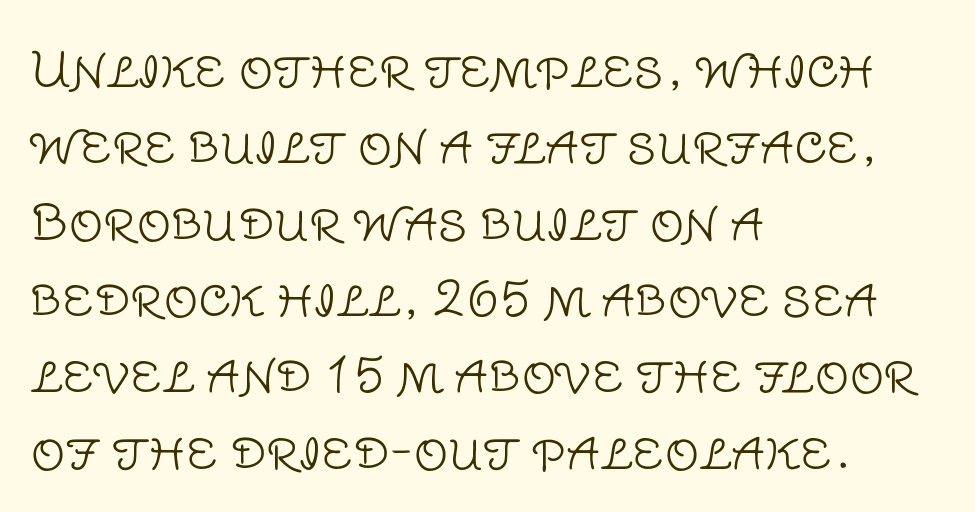
Horizontal alignment here is leftward, the default for most running prose. The cut favours lightness, reaching ordinary text weight at its darkest. Honestly, there is no underline to notice here at all. Nope, no serifs anywhere on these letters. Honestly, the letter spacing is just normal — you wouldn't notice it.
